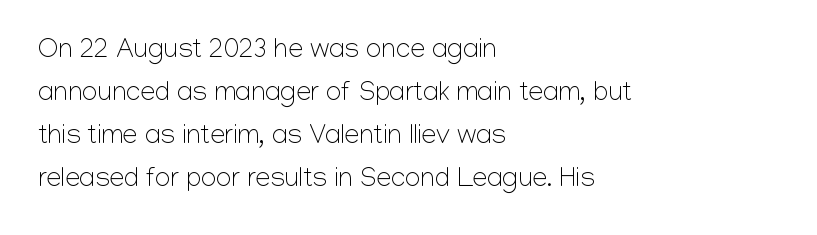
Line beginnings align vertically; line endings do not. Quick note: not italic, upright. No chunkiness to these letters — they're not bold. Default kerning and tracking; the words read as compact shapes.
